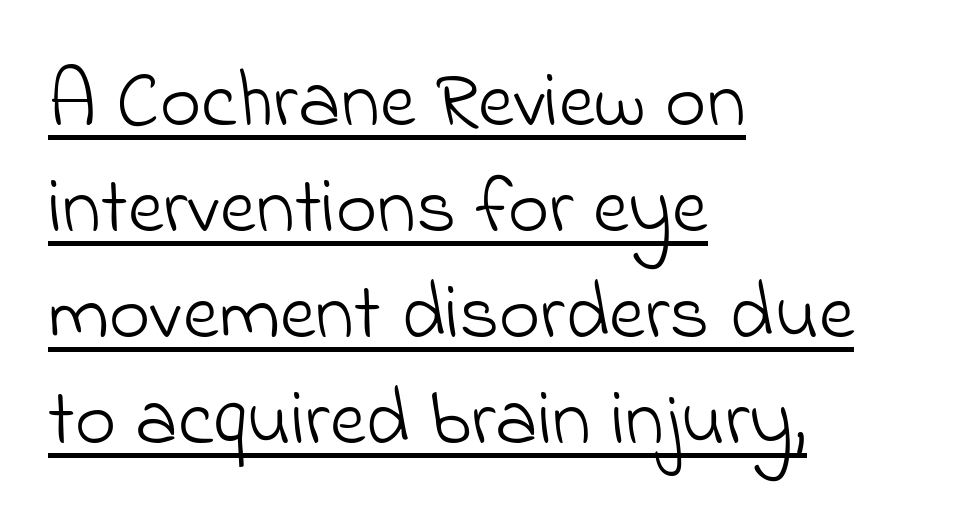
{"serif": "no", "bold": "no", "weight": "light", "width": "normal", "stroke_contrast": "low", "x_height": "small", "monospaced": "no", "underline": "yes", "align": "left", "line_spacing": "normal", "line_spacing_ratio": 1.34, "letter_spacing": "normal", "letter_spacing_em": 0.0, "glyph_px": 79}
